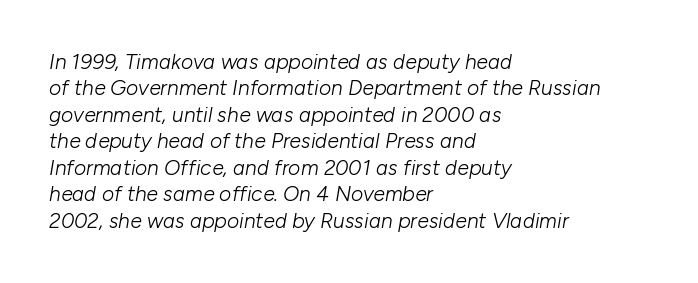
Between one letter and the next there's only the usual sliver of space. Caption: face not bold, strokes unweighted. The words here are not underlined. Where is the straight margin? On the left. The letters are slanted; this is an italic face. Regarding leading, the lines here are spaced in the standard way.
